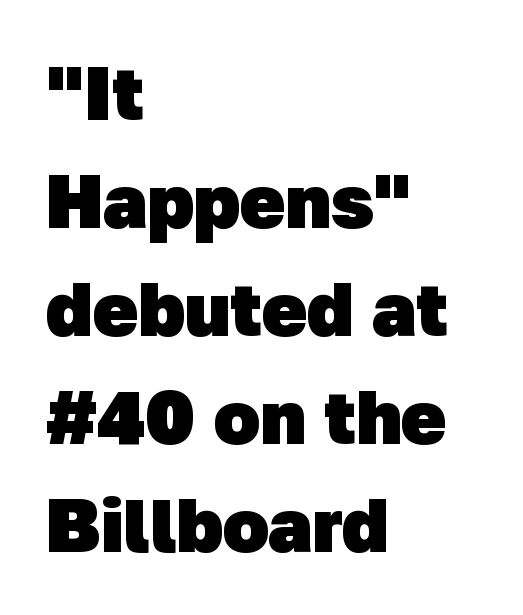
The image shows 75 px heavy sans-serif type; set left-aligned, normal line spacing (1.44x), normal letter spacing, not underlined; low stroke contrast and a medium x-height.
